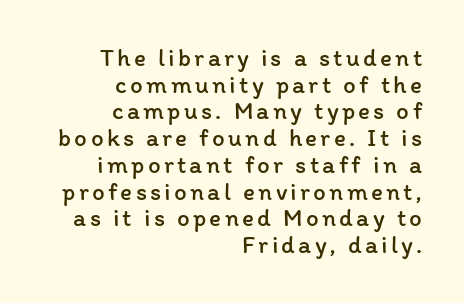
Q: Is the text bold? A: No.
Q: Is the text italic (slanted)? A: No, it is upright.
Q: Is the text underlined? A: No.
Q: How is the paragraph aligned? A: Right-aligned.
Q: Is the spacing between lines tight, normal or loose? A: Tight.
